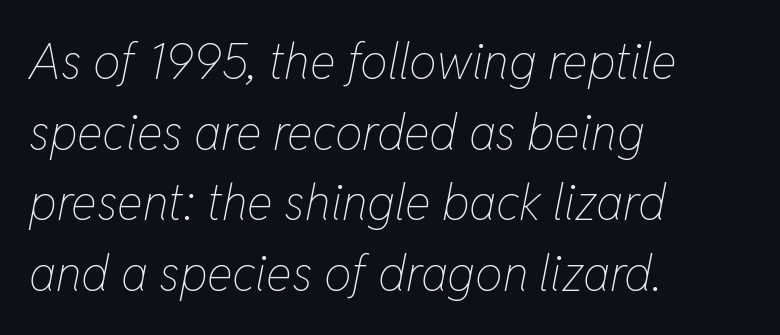
Leading: standard. The font is comparable to plain body text, perhaps lighter. An italicized treatment has been applied to the whole sample. Each word holds together tightly as a unit, with standard inter-letter gaps. These lines stack with their left ends in a neat column.
